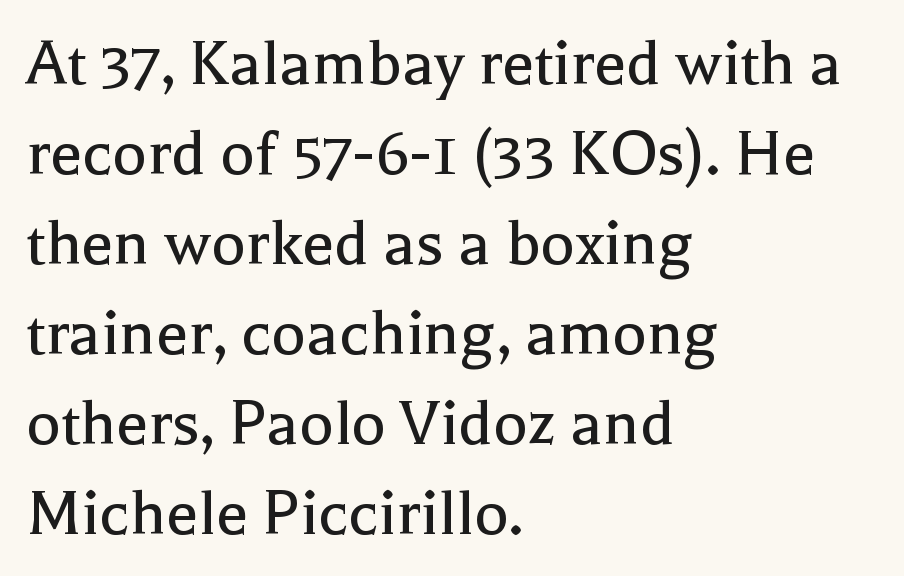
The font's upright variant was chosen for this text. Nobody touched the tracking dial on this one. Underline: absent. In CSS terms this would be text-align: left. The rendering uses natural spacing where letterforms have individual widths.
